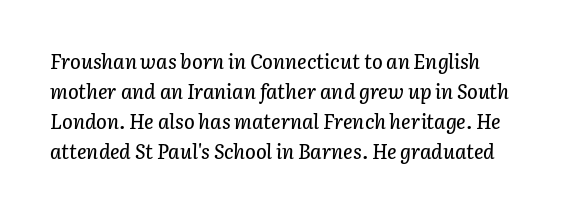
{"italic": "yes", "lean": "right", "slant_degrees": 3, "underline": "no", "line_spacing": "normal", "line_spacing_ratio": 1.5, "letter_spacing": "normal", "letter_spacing_em": 0.0, "glyph_px": 20}
